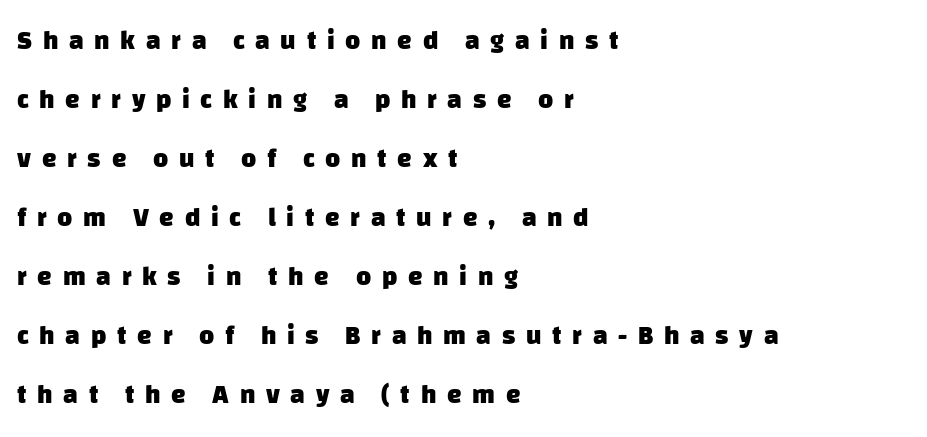
Q: Is the text bold? A: Yes.
Q: Is the text underlined? A: No.
Q: How is the paragraph aligned? A: Left-aligned.
Q: Is the spacing between letters normal or unusually wide? A: Unusually wide.
Q: Is the spacing between lines tight, normal or loose? A: Loose.
